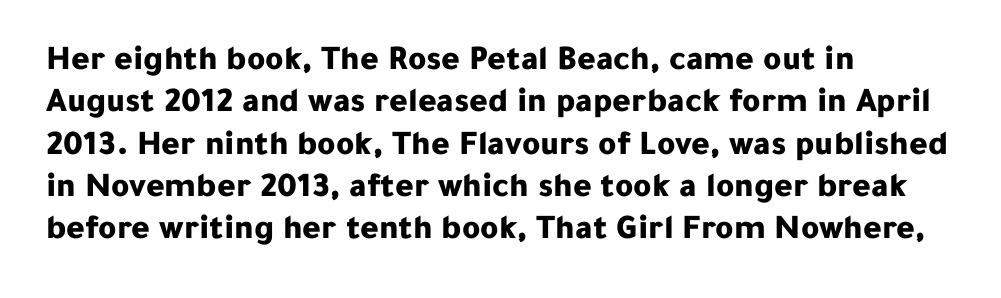
The image shows 35 px bold sans-serif type, upright; set left-aligned, line spacing 1.21x, normal letter spacing, not underlined; low stroke contrast and a medium x-height.
